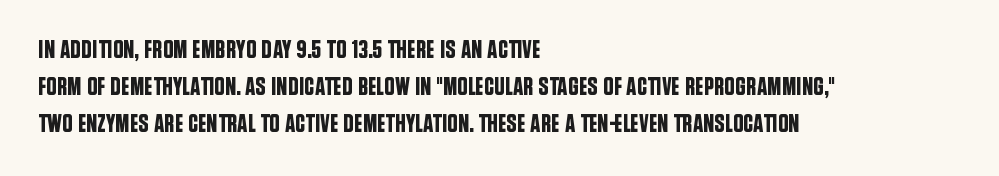
Q: Is the text italic (slanted)? A: No, it is upright.
Q: Is the text underlined? A: No.
Q: How is the paragraph aligned? A: Left-aligned.
Q: Is the spacing between letters normal or unusually wide? A: Normal.
Q: Is the spacing between lines tight, normal or loose? A: Normal.
